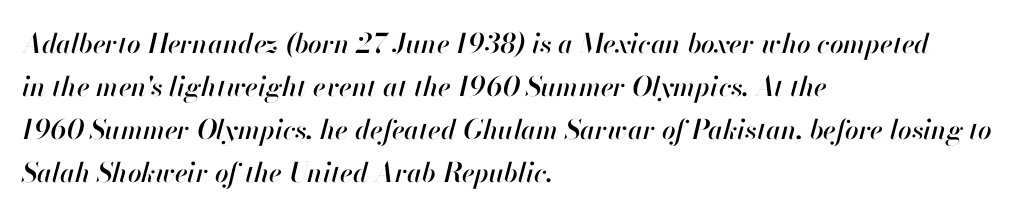
Q: Is the text italic (slanted)? A: Yes, it leans right by about 13 degrees.
Q: Is the text underlined? A: No.
Q: How is the paragraph aligned? A: Left-aligned.
Q: Is the spacing between letters normal or unusually wide? A: Normal.
Q: Is the spacing between lines tight, normal or loose? A: Normal.
